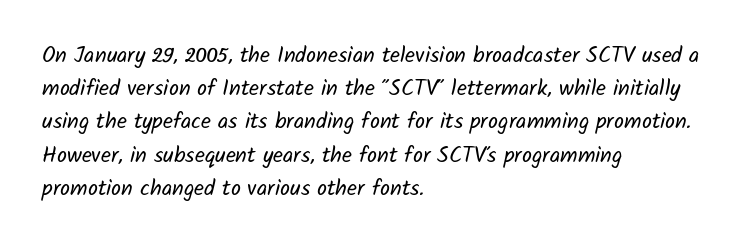
{"bold": "no", "underline": "no", "align": "left", "line_spacing": "normal", "line_spacing_ratio": 1.51, "letter_spacing": "normal", "letter_spacing_em": 0.0, "glyph_px": 22}
